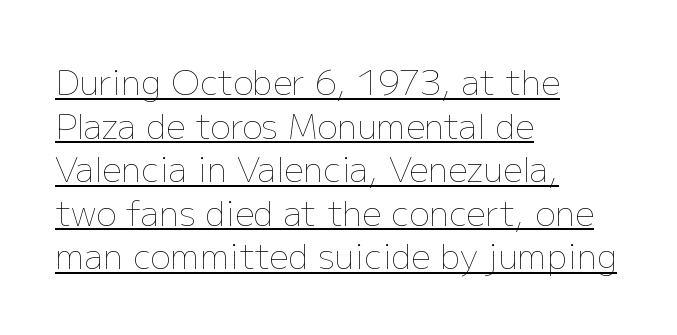
The image shows 34 px thin type, upright; set left-aligned, normal line spacing (1.28x), normal letter spacing, underlined; low stroke contrast and a medium x-height.
